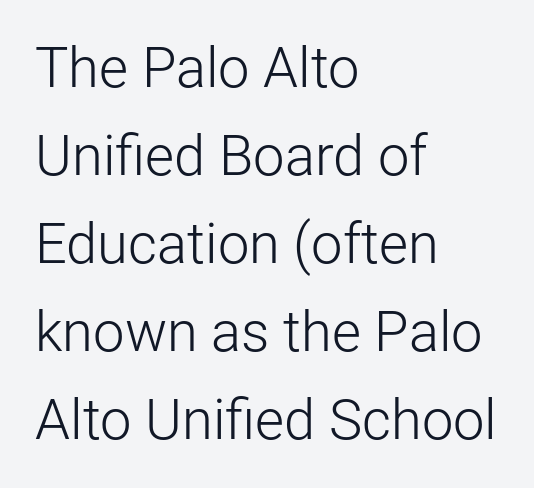
The image shows 56 px light sans-serif type, upright; set left-aligned, normal line spacing (1.57x), normal letter spacing, not underlined; low stroke contrast and a medium x-height.
